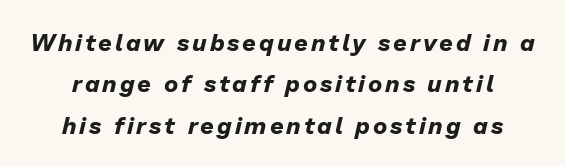
The image shows 24 px bold type, italic (leaning right); set line spacing 1.72x, not underlined.
